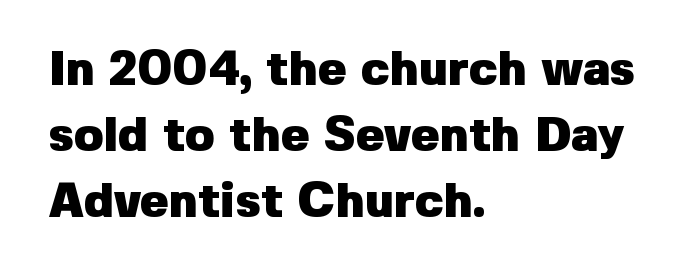
The image shows 48 px heavy sans-serif type, upright; set left-aligned, normal line spacing (1.37x), normal letter spacing, not underlined; low stroke contrast and a medium x-height.
